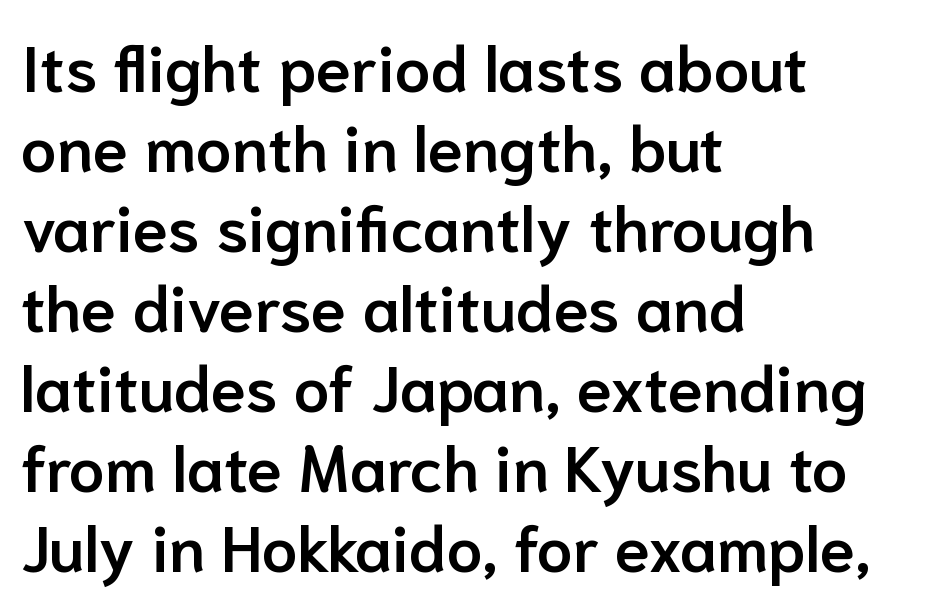
The image shows 64 px semibold sans-serif type, upright; set left-aligned, normal line spacing (1.25x), normal letter spacing, not underlined; low stroke contrast and a medium x-height.
